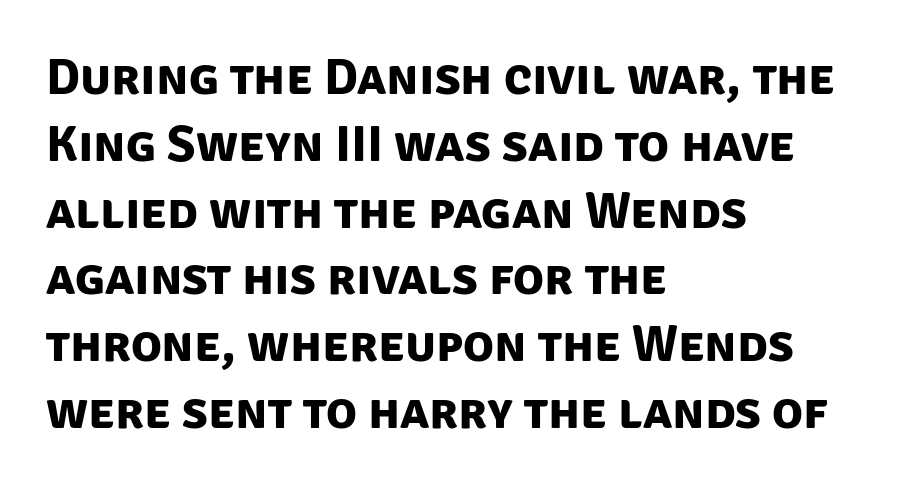
{"serif": "no", "bold": "yes", "weight": "bold", "width": "normal", "stroke_contrast": "low", "x_height": "large", "monospaced": "no", "underline": "no", "align": "left", "line_spacing": "normal", "line_spacing_ratio": 1.31, "letter_spacing": "normal", "letter_spacing_em": 0.0, "glyph_px": 51}
